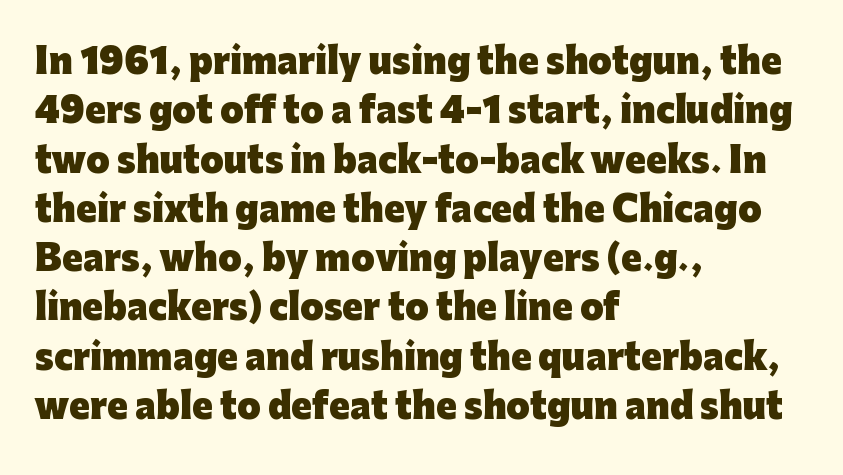
These lines carry a lot of weight — the face is fully bold. The glyphs in this specimen are sans serif. These lines are set flush left with a ragged right edge. Posture: straight, roman, zero tilt. Lines of text with bare space underneath. Short note: letters normally spaced.
